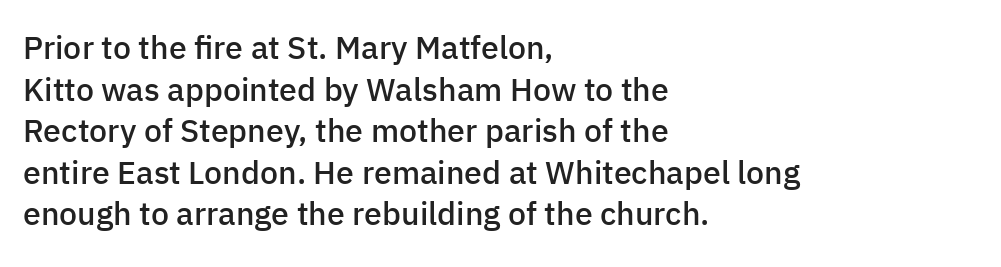
The image shows 32 px semibold sans-serif type, upright; set left-aligned, normal line spacing (1.3x), normal letter spacing, not underlined; low stroke contrast and a medium x-height.
